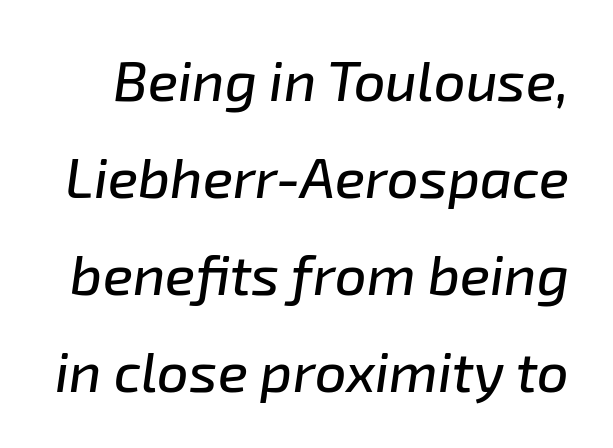
The image shows 56 px text type, italic (leaning right); set line spacing 1.73x, normal letter spacing, not underlined; low stroke contrast and a medium x-height.
